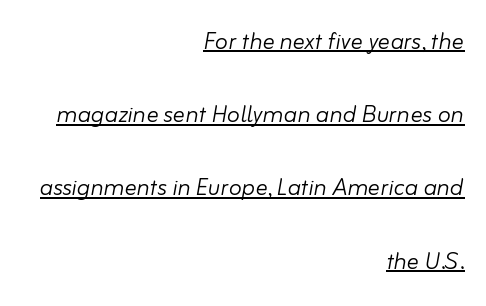
The image shows 30 px light type, italic (leaning right); set right-aligned, loose line spacing (2.44x), normal letter spacing, underlined; low stroke contrast and a small x-height.
